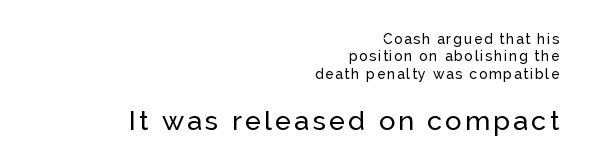
The image shows 27 px text type, upright; set right-aligned, line spacing 1.24x, not underlined; the second (bottom) block is 1.93x larger.
